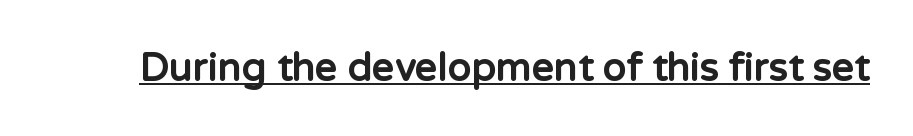
You'd pick this weight for a headline — it's a proper bold. Proportional: the letters do not fall into vertical columns. Is the letter spacing exaggerated? No — it looks like the ordinary default. Check where the strokes stop: nothing finishes them off — pure sans. A roman cut, with each character standing at attention. Glance below the letters and you will spot a drawn line.
